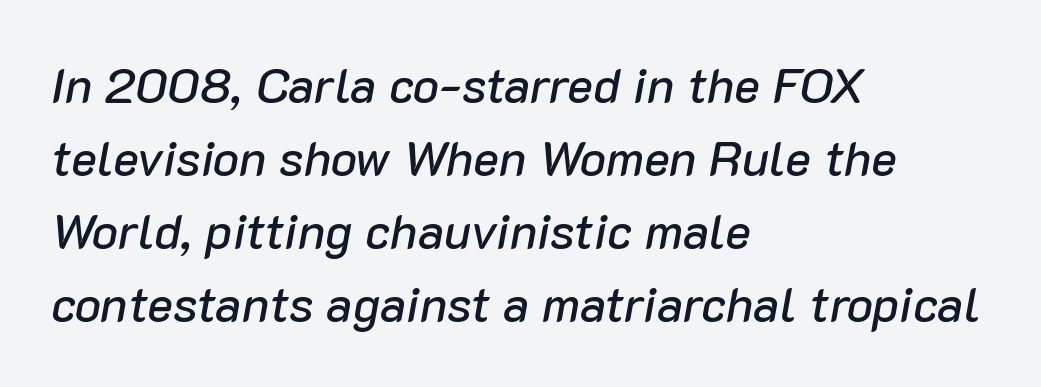
If you drew a line through each stem, it would be angled. The passage shown stacks its lines at a standard gap. Only glyphs here, with clear space below each row. The paragraph has a hard left edge and a soft right edge. The line texture is even and compact thanks to regular tracking.
